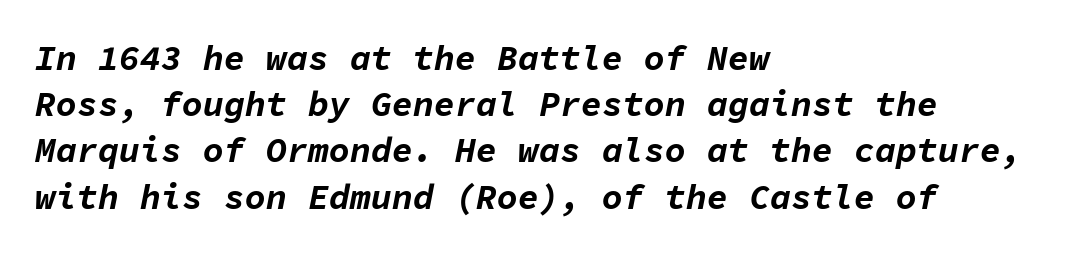
The image shows 35 px bold type, italic (leaning right), monospaced; set left-aligned, normal line spacing (1.32x), normal letter spacing, not underlined; low stroke contrast and a medium x-height.
